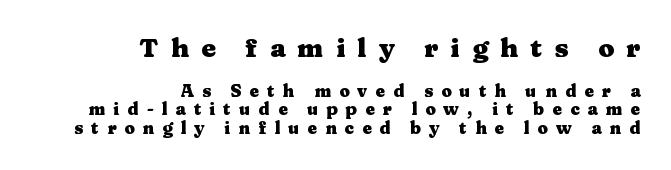
Size contrast runs from large at the top to small at the bottom. Summary of vertical rhythm: compact, with narrow interline spacing. Here the glyphs are tracked loosely, breaking word shapes into spaced letters. The space directly below the letters is spotless.
